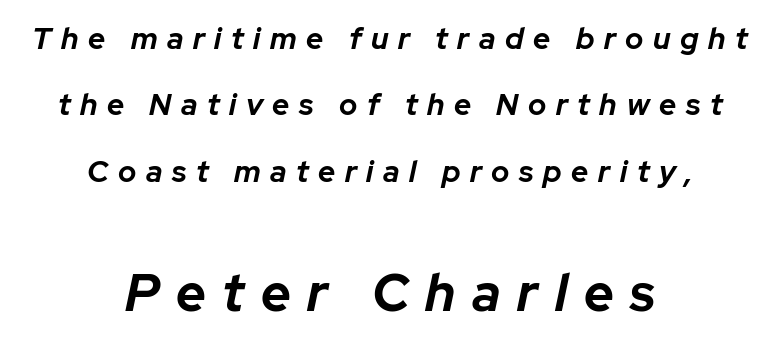
Bold? Absolutely — the strokes are thick and heavy. Substantial extra tracking has been applied to these lines. These lines are rendered in a variable-pitch font. Descenders hang freely into open space. Would a proofreader flag this as italicized? Yes. Size contrast runs from small at the top to large at the bottom.
